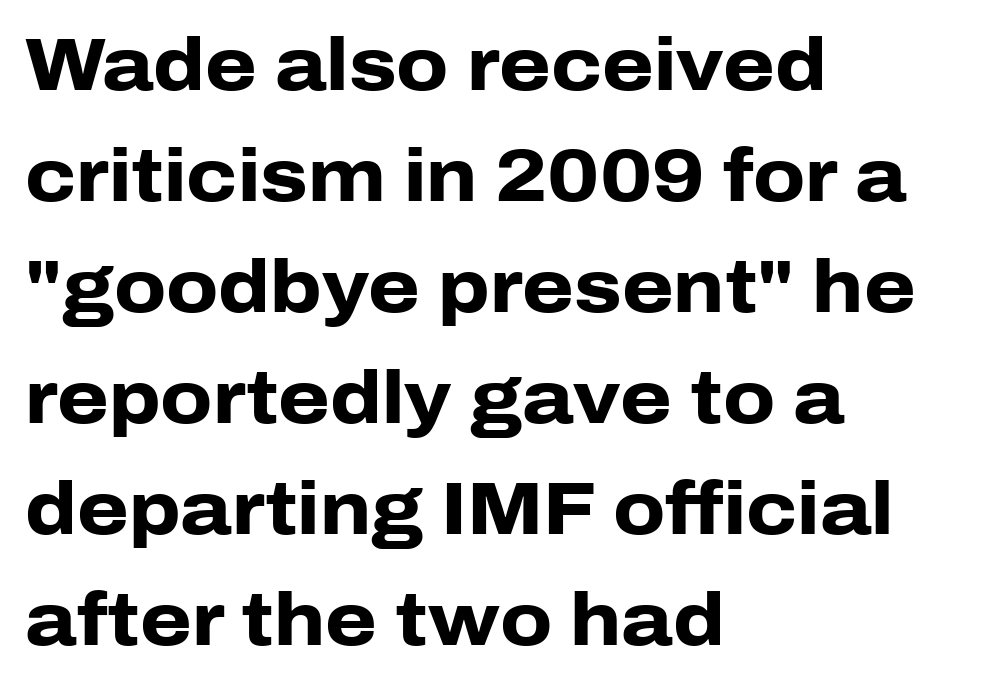
Q: Is the text bold? A: Yes.
Q: Is the text italic (slanted)? A: No, it is upright.
Q: Is the typeface a serif or a sans-serif typeface? A: Sans-serif.
Q: Is the text underlined? A: No.
Q: How is the paragraph aligned? A: Left-aligned.
Q: Is the spacing between letters normal or unusually wide? A: Normal.
Q: Is the spacing between lines tight, normal or loose? A: Normal.
Q: Width (condensed, normal, or wide)? A: Normal.
Q: Stroke contrast? A: Low.
Q: x-height? A: Medium.
Q: Monospaced? A: No.
